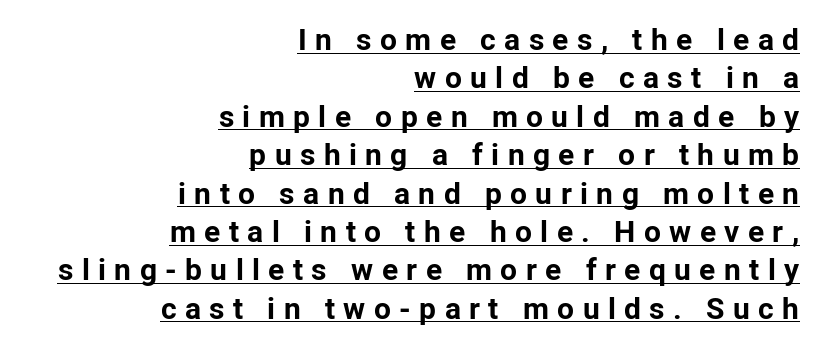
{"serif": "no", "italic": "no", "bold": "yes", "weight": "bold", "width": "normal", "stroke_contrast": "low", "x_height": "medium", "monospaced": "no", "underline": "yes", "align": "right", "line_spacing": "normal", "line_spacing_ratio": 1.28, "letter_spacing": "wide", "letter_spacing_em": 0.28, "glyph_px": 30}
